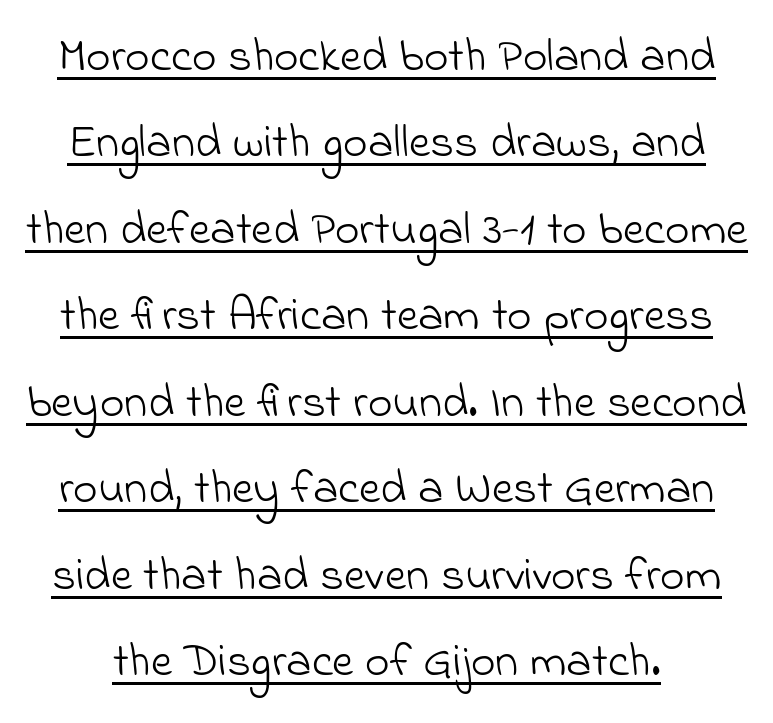
{"serif": "no", "bold": "no", "weight": "light", "width": "normal", "stroke_contrast": "low", "x_height": "small", "monospaced": "no", "underline": "yes", "line_spacing_ratio": 1.84, "letter_spacing": "normal", "letter_spacing_em": 0.0, "glyph_px": 47}
